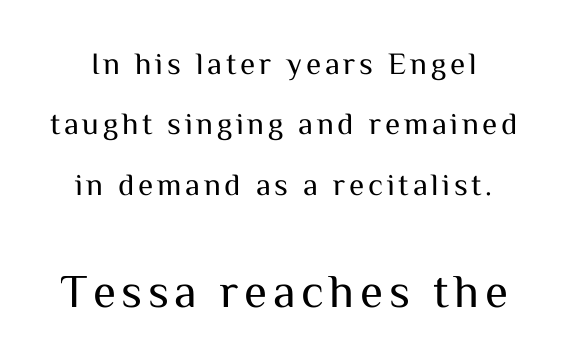
{"serif": "no", "italic": "no", "bold": "no", "weight": "regular", "width": "normal", "stroke_contrast": "medium", "x_height": "medium", "monospaced": "no", "underline": "no", "line_spacing": "loose", "line_spacing_ratio": 1.95, "larger_block": "second", "size_ratio": 1.52, "glyph_px": 47}
